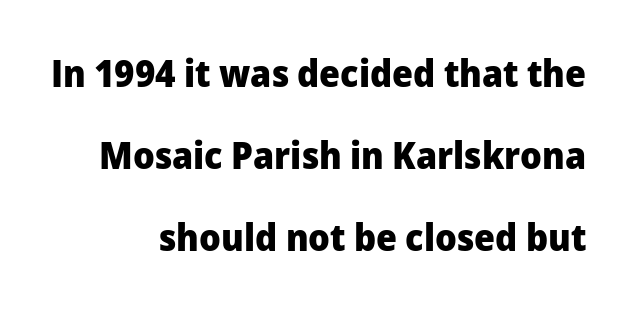
Q: Is the text bold? A: Yes.
Q: Is the text italic (slanted)? A: No, it is upright.
Q: Is the typeface a serif or a sans-serif typeface? A: Sans-serif.
Q: Is the text underlined? A: No.
Q: How is the paragraph aligned? A: Right-aligned.
Q: Is the spacing between letters normal or unusually wide? A: Normal.
Q: Is the spacing between lines tight, normal or loose? A: Loose.
Q: Width (condensed, normal, or wide)? A: Normal.
Q: Stroke contrast? A: Low.
Q: x-height? A: Medium.
Q: Monospaced? A: No.
